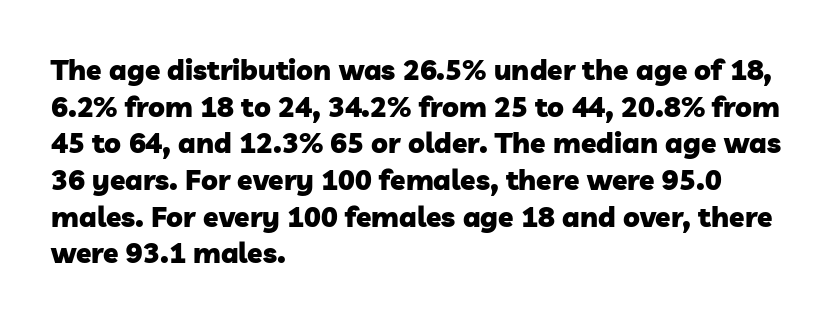
Q: Is the text bold? A: Yes.
Q: Is the typeface a serif or a sans-serif typeface? A: Sans-serif.
Q: Is the text underlined? A: No.
Q: How is the paragraph aligned? A: Left-aligned.
Q: Is the spacing between letters normal or unusually wide? A: Normal.
Q: Is the spacing between lines tight, normal or loose? A: Normal.
Q: Width (condensed, normal, or wide)? A: Normal.
Q: Stroke contrast? A: Low.
Q: x-height? A: Medium.
Q: Monospaced? A: No.
